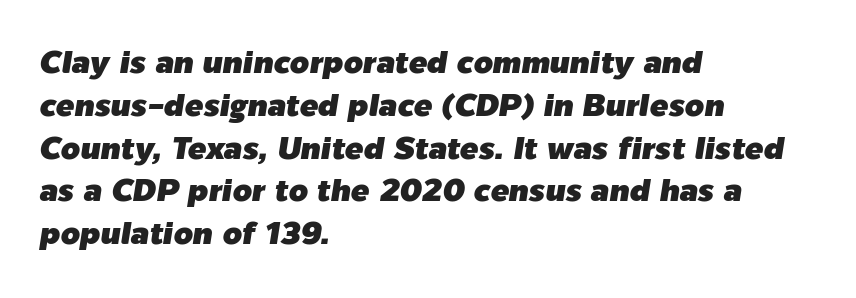
{"italic": "yes", "lean": "right", "slant_degrees": 9, "width": "normal", "stroke_contrast": "low", "x_height": "medium", "monospaced": "no", "underline": "no", "align": "left", "line_spacing": "normal", "line_spacing_ratio": 1.38, "letter_spacing": "normal", "letter_spacing_em": 0.0, "glyph_px": 31}
